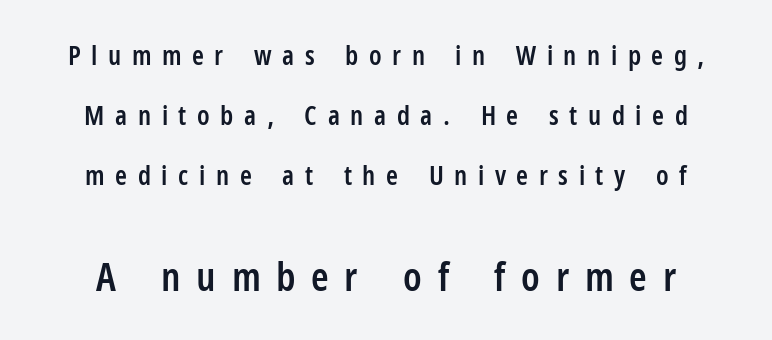
A sans-serif font was chosen for this passage. Spacing verdict: proportional, widths tailored to each character. Words appear elongated and porous because spacing is wide. The space beneath each line is pristine and unruled. The rendering uses a large line-height, opening up the rows.
